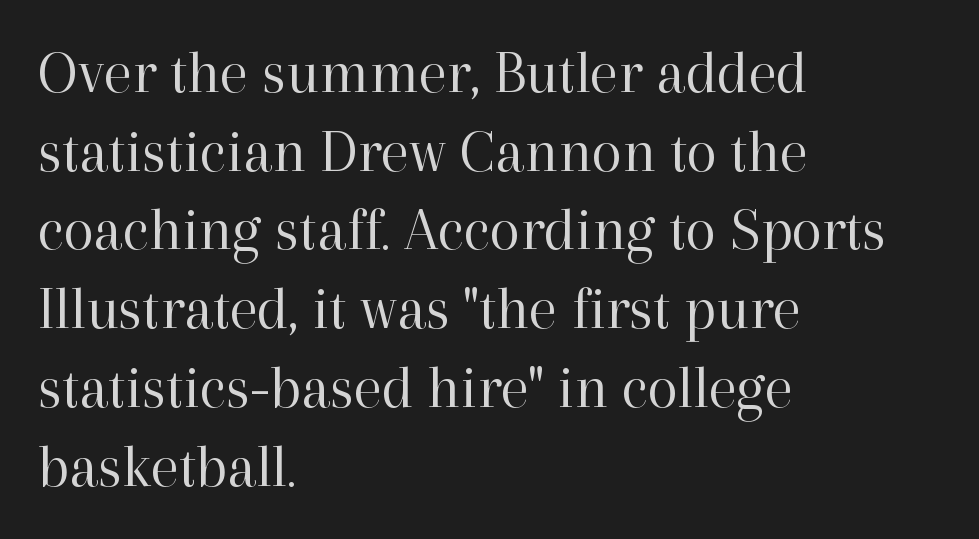
The image shows 62 px regular-weight serif type, upright; set left-aligned, normal line spacing (1.27x), normal letter spacing, not underlined; high stroke contrast and a medium x-height.
